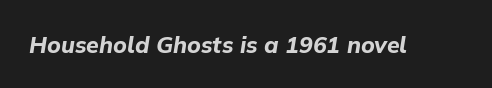
Q: Is the text bold? A: Yes.
Q: Is the text italic (slanted)? A: Yes, it leans right by about 9 degrees.
Q: Is the text underlined? A: No.
Q: Is the spacing between letters normal or unusually wide? A: Normal.
